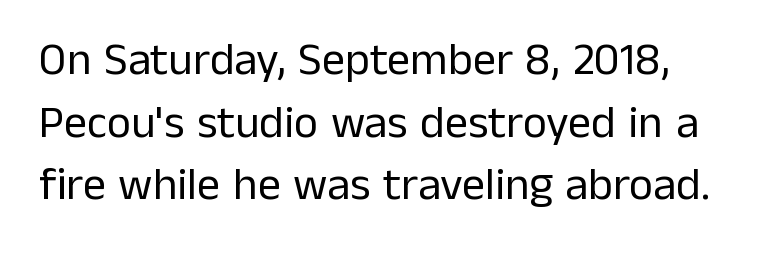
The image shows 46 px regular-weight sans-serif type, upright; set normal line spacing (1.36x), normal letter spacing, not underlined; low stroke contrast and a medium x-height.
